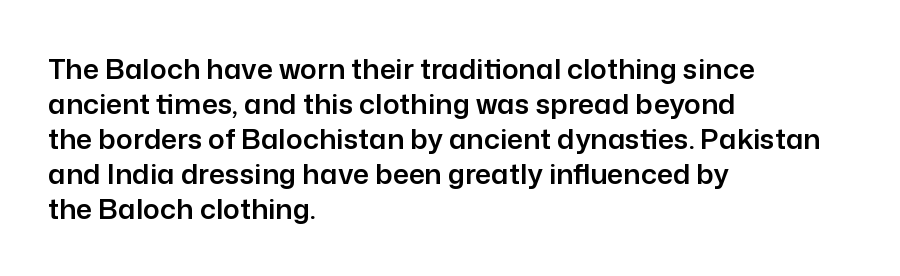
{"serif": "no", "italic": "no", "width": "normal", "stroke_contrast": "low", "x_height": "medium", "monospaced": "no", "underline": "no", "align": "left", "line_spacing": "normal", "line_spacing_ratio": 1.25, "letter_spacing": "normal", "letter_spacing_em": 0.0, "glyph_px": 28}
